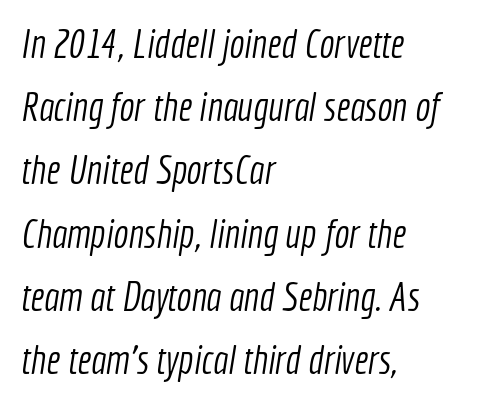
Q: Is the text bold? A: No.
Q: Is the typeface a serif or a sans-serif typeface? A: Sans-serif.
Q: Is the text underlined? A: No.
Q: How is the paragraph aligned? A: Left-aligned.
Q: Is the spacing between letters normal or unusually wide? A: Normal.
Q: Is the spacing between lines tight, normal or loose? A: Normal.
Q: Width (condensed, normal, or wide)? A: Condensed.
Q: x-height? A: Medium.
Q: Monospaced? A: No.
